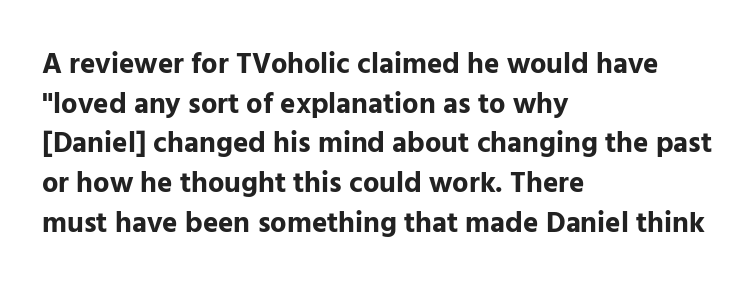
This rendering leaves character spacing at its baseline value. If you drew a ruler down the left edge, every line would touch it. What kind of face is this? One without serifs — a sans. Character widths vary here, with narrow letters taking less room than wide ones. This rendering features lettering with no underline.
